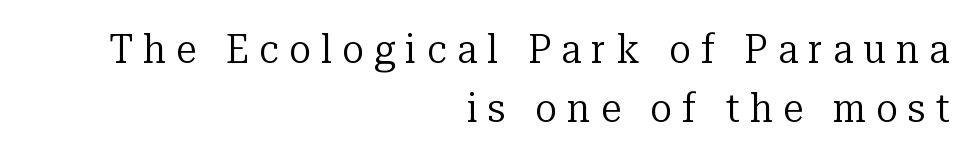
Q: Is the text bold? A: No.
Q: Is the text italic (slanted)? A: No, it is upright.
Q: Is the typeface a serif or a sans-serif typeface? A: Serif.
Q: Is the text underlined? A: No.
Q: How is the paragraph aligned? A: Right-aligned.
Q: Is the spacing between letters normal or unusually wide? A: Unusually wide.
Q: Is the spacing between lines tight, normal or loose? A: Normal.
Q: Width (condensed, normal, or wide)? A: Normal.
Q: Stroke contrast? A: Low.
Q: x-height? A: Medium.
Q: Monospaced? A: No.
